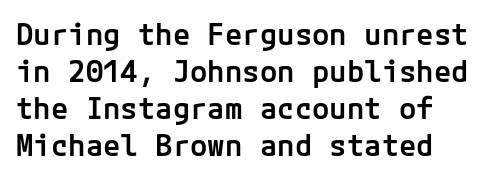
Ascenders rise straight up at ninety degrees. Regarding leading, the lines here are spaced in the standard way. Compared with an ordinary text face, these strokes are moderately heavier — a semibold. Does extra space separate the letters? No, they use regular spacing. Regarding serifs, this sample does without them.
